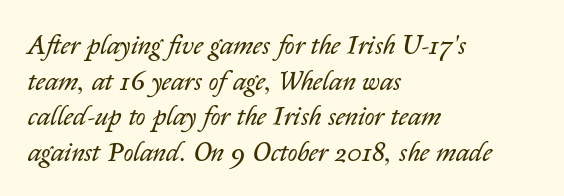
Q: Is the text bold? A: No.
Q: Is the text italic (slanted)? A: Yes, it leans right by about 14 degrees.
Q: Is the text underlined? A: No.
Q: How is the paragraph aligned? A: Left-aligned.
Q: Is the spacing between letters normal or unusually wide? A: Normal.
Q: Is the spacing between lines tight, normal or loose? A: Normal.
